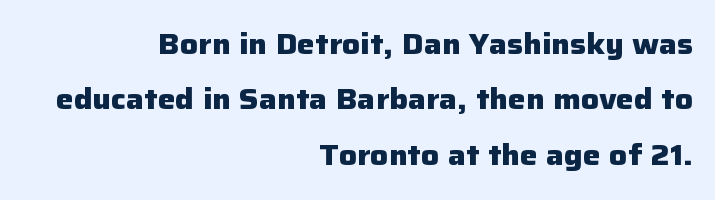
{"serif": "no", "italic": "no", "bold": "yes", "weight": "heavy", "width": "normal", "stroke_contrast": "low", "x_height": "medium", "monospaced": "no", "underline": "no", "align": "right", "line_spacing": "loose", "line_spacing_ratio": 1.98, "letter_spacing": "normal", "letter_spacing_em": 0.0, "glyph_px": 28}
